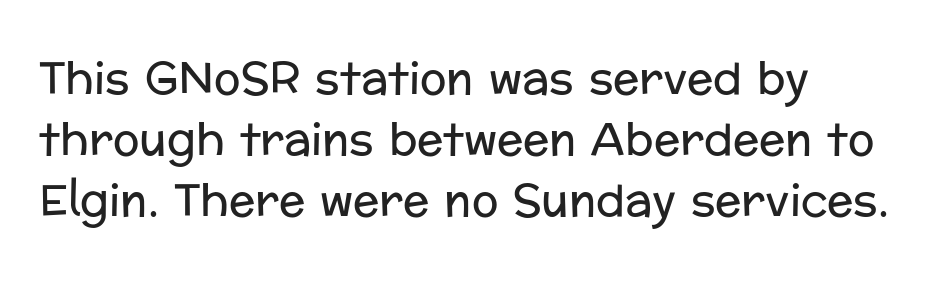
Q: Is the text bold? A: No.
Q: Is the text italic (slanted)? A: No, it is upright.
Q: Is the typeface a serif or a sans-serif typeface? A: Sans-serif.
Q: Is the text underlined? A: No.
Q: How is the paragraph aligned? A: Left-aligned.
Q: Is the spacing between letters normal or unusually wide? A: Normal.
Q: Is the spacing between lines tight, normal or loose? A: Normal.
Q: Width (condensed, normal, or wide)? A: Normal.
Q: Stroke contrast? A: Low.
Q: x-height? A: Medium.
Q: Monospaced? A: No.
